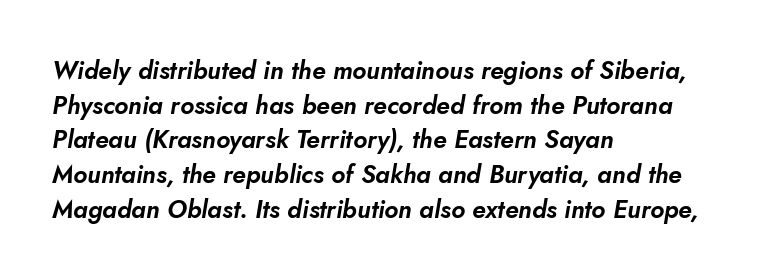
The image shows 25 px text type, italic (leaning right); set left-aligned, normal line spacing (1.39x), normal letter spacing, not underlined.
